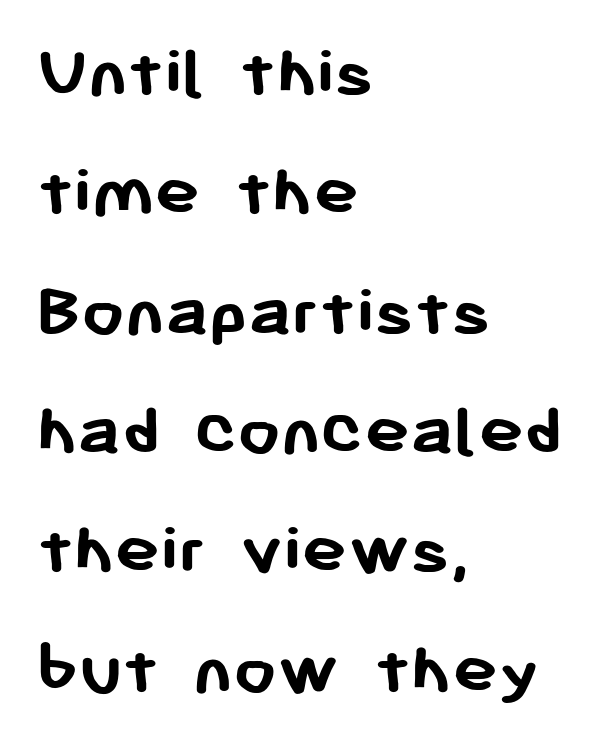
{"serif": "no", "italic": "no", "bold": "yes", "weight": "semibold", "width": "normal", "stroke_contrast": "low", "x_height": "medium", "monospaced": "no", "underline": "no", "align": "left", "line_spacing": "normal", "line_spacing_ratio": 1.57, "letter_spacing": "normal", "letter_spacing_em": 0.0, "glyph_px": 76}
